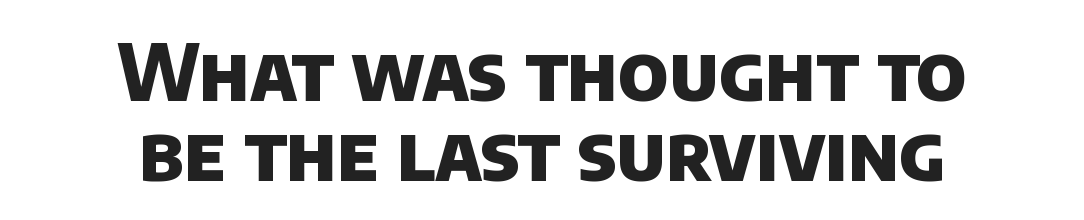
Q: Is the text bold? A: Yes.
Q: Is the typeface a serif or a sans-serif typeface? A: Sans-serif.
Q: Is the text underlined? A: No.
Q: How is the paragraph aligned? A: Centered.
Q: Is the spacing between letters normal or unusually wide? A: Normal.
Q: Is the spacing between lines tight, normal or loose? A: Tight.
Q: Width (condensed, normal, or wide)? A: Normal.
Q: Stroke contrast? A: Low.
Q: x-height? A: Large.
Q: Monospaced? A: No.
